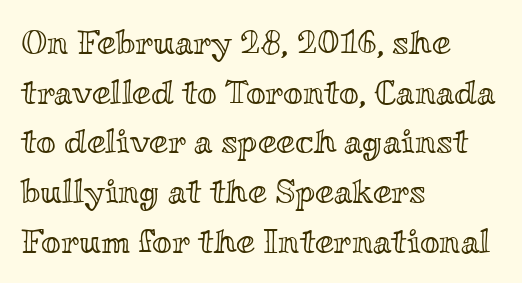
The image shows 34 px wide type, upright; set left-aligned, normal line spacing (1.46x), normal letter spacing, not underlined; a small x-height.
